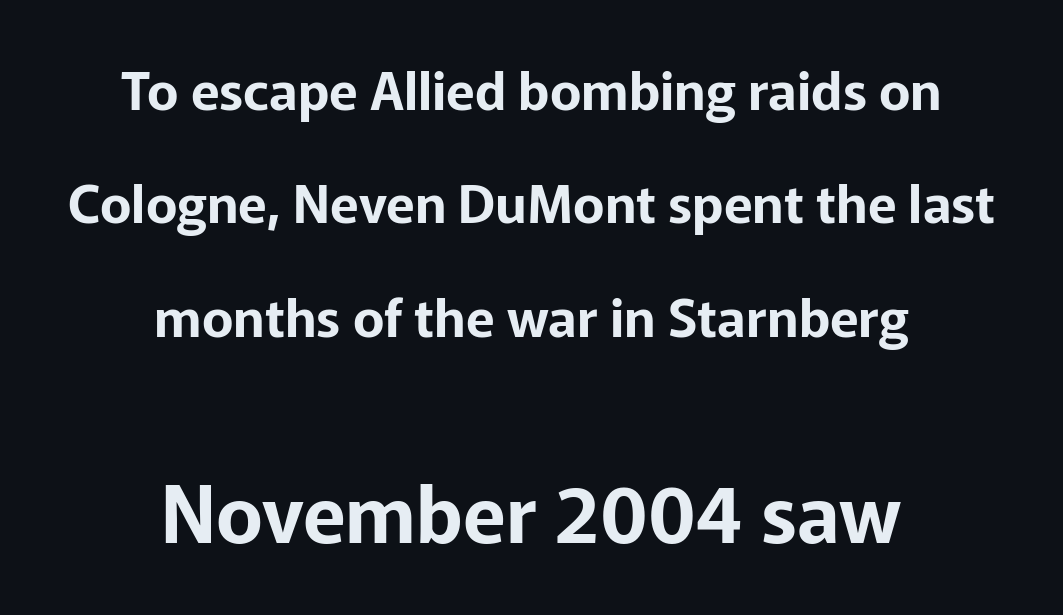
The image shows 79 px sans-serif type, upright; set centered, loose line spacing (2.14x), normal letter spacing, not underlined; the second (bottom) block is 1.49x larger; low stroke contrast and a medium x-height.
